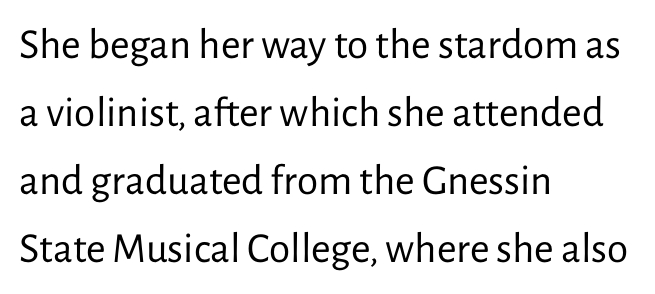
The image shows 43 px regular-weight sans-serif type, upright; set left-aligned, normal line spacing (1.58x), normal letter spacing, not underlined; low stroke contrast and a medium x-height.
